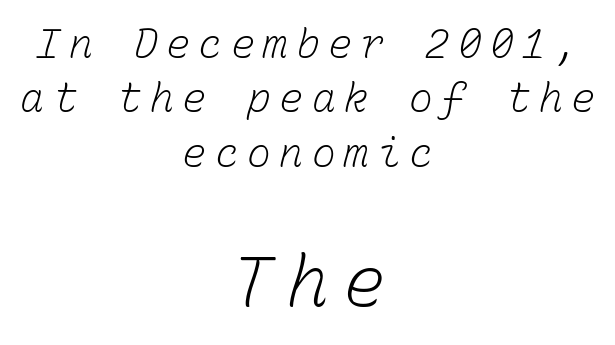
The image shows 70 px light type, monospaced; set centered, normal line spacing (1.36x), unusually wide letter spacing (+0.21 em), not underlined; the second (bottom) block is 1.75x larger; low stroke contrast and a medium x-height.
